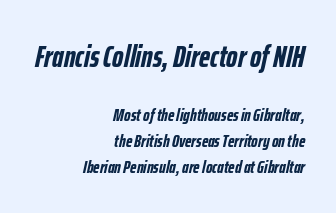
Q: Is the text bold? A: Yes.
Q: Is the text italic (slanted)? A: Yes, it leans right by about 12 degrees.
Q: Is the text underlined? A: No.
Q: How is the paragraph aligned? A: Right-aligned.
Q: Is the spacing between letters normal or unusually wide? A: Normal.
Q: Is the spacing between lines tight, normal or loose? A: Normal.
Q: Which block of text is set in a larger size, the first (top) or the second (bottom)? A: The first (top) one.
Q: Width (condensed, normal, or wide)? A: Condensed.
Q: Stroke contrast? A: Low.
Q: x-height? A: Medium.
Q: Monospaced? A: No.
